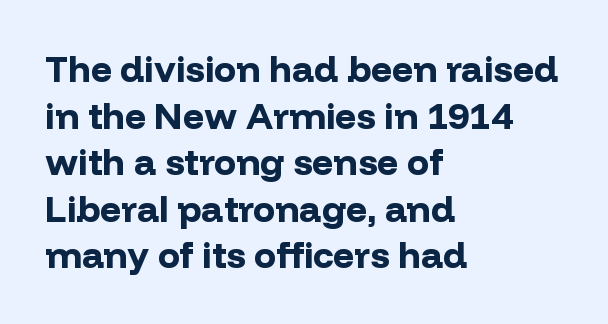
{"serif": "no", "italic": "no", "bold": "yes", "weight": "bold", "width": "normal", "stroke_contrast": "low", "x_height": "medium", "monospaced": "no", "underline": "no", "align": "left", "line_spacing": "normal", "line_spacing_ratio": 1.26, "letter_spacing": "normal", "letter_spacing_em": 0.0, "glyph_px": 37}
